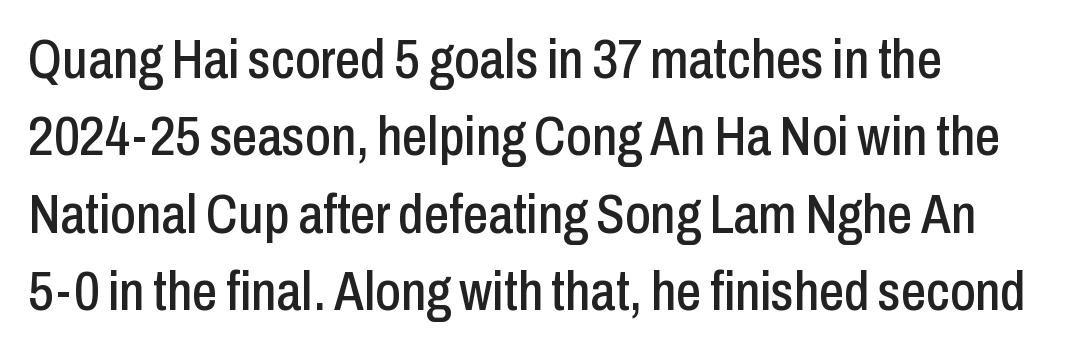
Q: Is the text italic (slanted)? A: No, it is upright.
Q: Is the typeface a serif or a sans-serif typeface? A: Sans-serif.
Q: Is the text underlined? A: No.
Q: How is the paragraph aligned? A: Left-aligned.
Q: Is the spacing between letters normal or unusually wide? A: Normal.
Q: Is the spacing between lines tight, normal or loose? A: Normal.
Q: Width (condensed, normal, or wide)? A: Condensed.
Q: Stroke contrast? A: Low.
Q: x-height? A: Medium.
Q: Monospaced? A: No.
